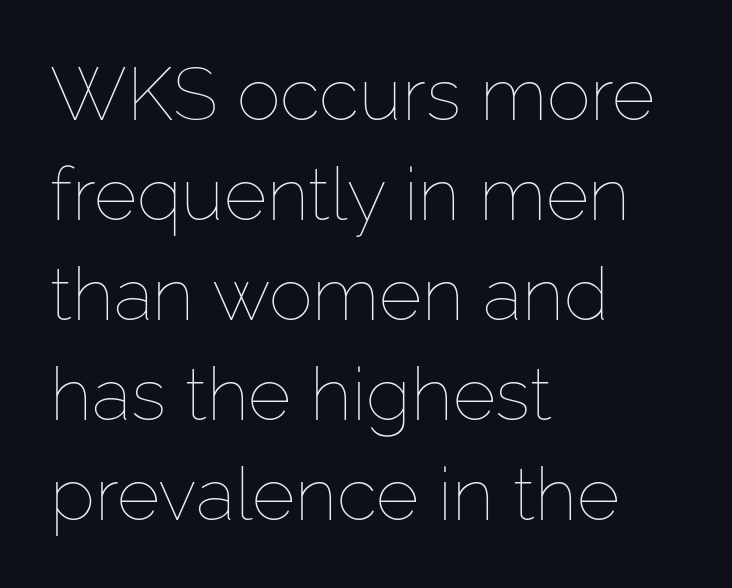
{"italic": "no", "bold": "no", "weight": "thin", "width": "normal", "stroke_contrast": "low", "x_height": "medium", "monospaced": "no", "underline": "no", "align": "left", "line_spacing": "normal", "line_spacing_ratio": 1.35, "letter_spacing": "normal", "letter_spacing_em": 0.0, "glyph_px": 74}
